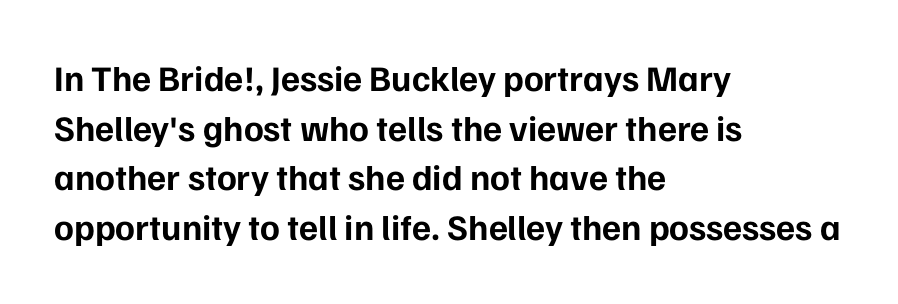
{"serif": "no", "italic": "no", "bold": "yes", "weight": "bold", "width": "normal", "stroke_contrast": "low", "x_height": "medium", "monospaced": "no", "underline": "no", "align": "left", "line_spacing": "normal", "line_spacing_ratio": 1.38, "letter_spacing": "normal", "letter_spacing_em": 0.0, "glyph_px": 36}
